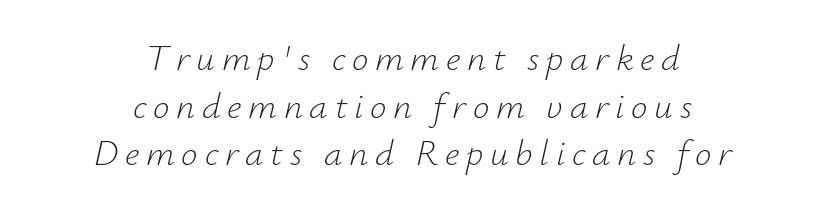
The whole block is typeset with a tilt. A quiet, ordinary-to-light weight characterises the typeface. A typesetter would call this proportional, since set widths differ per character. The typesetter chose a symmetrical, centered arrangement here. Regarding leading, the lines here are spaced in the standard way. Underline: absent.
